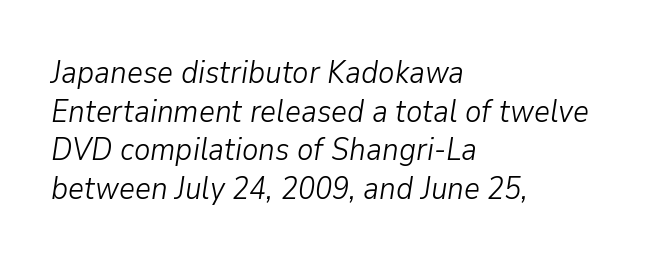
The image shows 31 px light type, italic (leaning right); set left-aligned, normal line spacing (1.25x), normal letter spacing, not underlined; low stroke contrast and a medium x-height.
